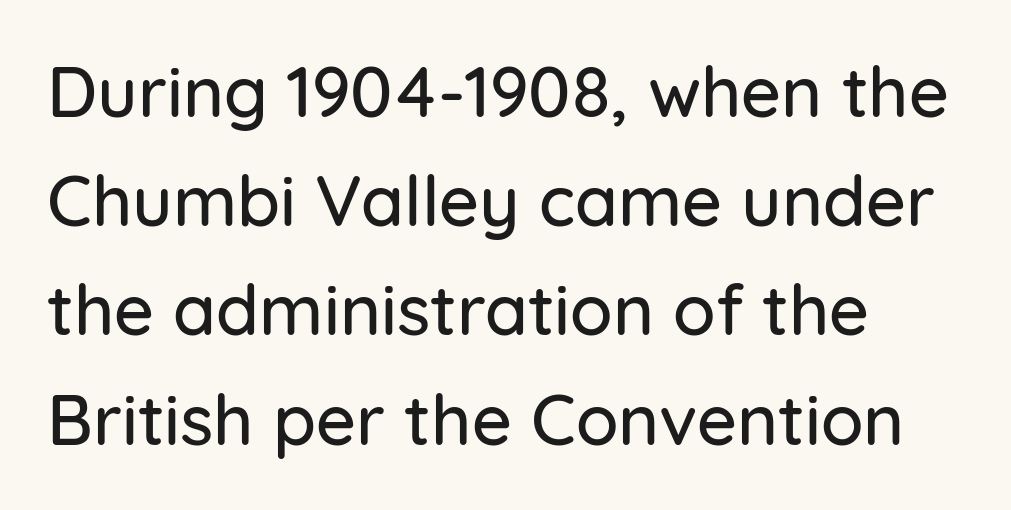
{"serif": "no", "italic": "no", "width": "normal", "stroke_contrast": "low", "x_height": "medium", "monospaced": "no", "underline": "no", "align": "left", "line_spacing": "normal", "line_spacing_ratio": 1.56, "letter_spacing": "normal", "letter_spacing_em": 0.0, "glyph_px": 70}
